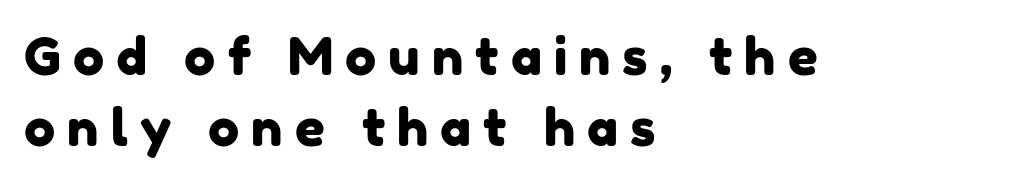
Q: Is the typeface a serif or a sans-serif typeface? A: Sans-serif.
Q: Is the text underlined? A: No.
Q: How is the paragraph aligned? A: Left-aligned.
Q: Is the spacing between letters normal or unusually wide? A: Unusually wide.
Q: Is the spacing between lines tight, normal or loose? A: Normal.
Q: Width (condensed, normal, or wide)? A: Normal.
Q: Stroke contrast? A: Low.
Q: x-height? A: Medium.
Q: Monospaced? A: No.
